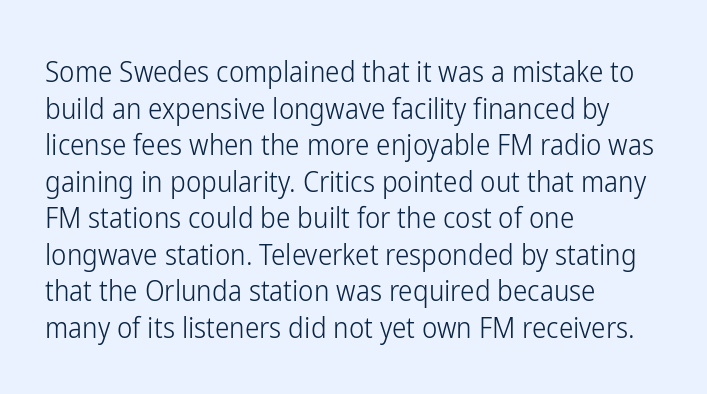
Character widths vary here, with narrow letters taking less room than wide ones. Nobody drew a line under any word here. Stems here are at most as thick as an everyday book face. No extra tracking has been applied to these lines.
